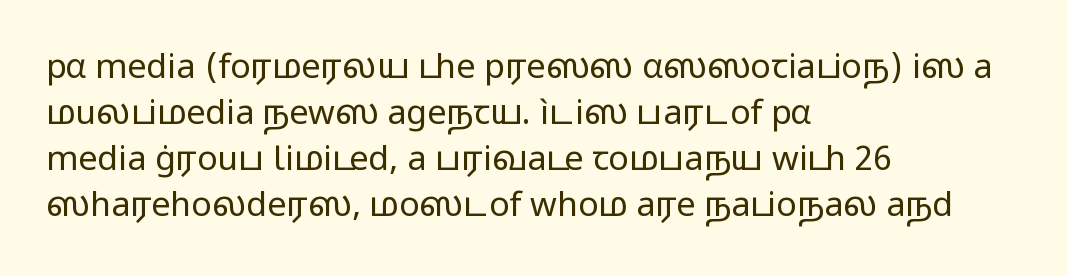
The image shows 34 px regular-weight, wide sans-serif type, upright; set left-aligned, normal line spacing (1.35x), normal letter spacing, not underlined; low stroke contrast and a medium x-height.
